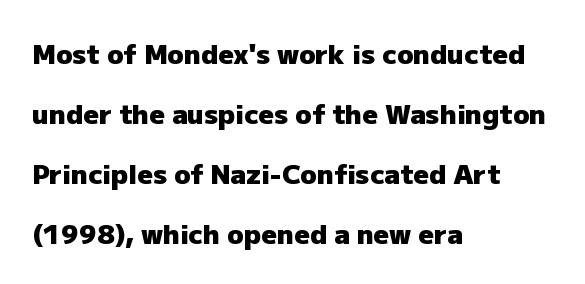
{"italic": "no", "bold": "yes", "underline": "no", "align": "left", "line_spacing": "loose", "line_spacing_ratio": 2.22, "letter_spacing": "normal", "letter_spacing_em": 0.0, "glyph_px": 27}
